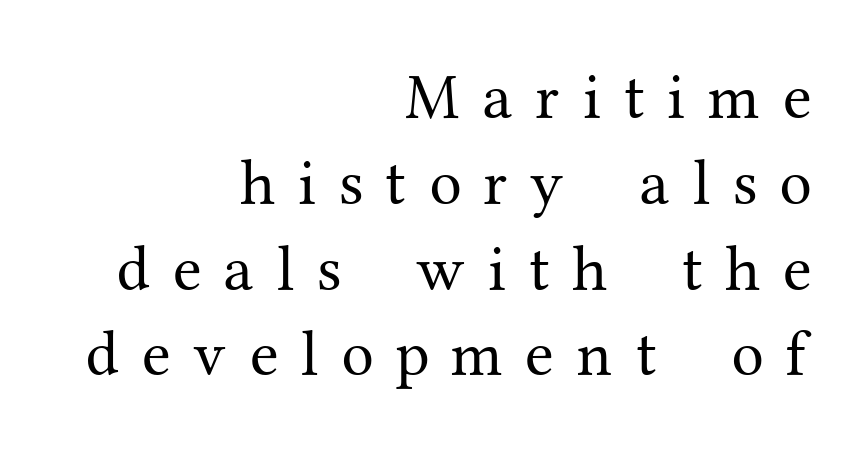
{"serif": "yes", "italic": "no", "bold": "no", "weight": "regular", "width": "normal", "stroke_contrast": "medium", "x_height": "medium", "monospaced": "no", "underline": "no", "align": "right", "line_spacing": "normal", "line_spacing_ratio": 1.32, "letter_spacing": "wide", "letter_spacing_em": 0.35, "glyph_px": 65}
